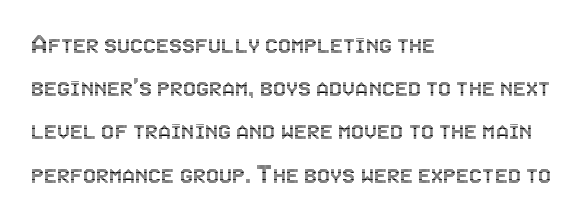
{"italic": "no", "width": "condensed", "x_height": "large", "monospaced": "no", "underline": "no", "align": "left", "line_spacing": "normal", "line_spacing_ratio": 1.49, "letter_spacing": "normal", "letter_spacing_em": 0.0, "glyph_px": 29}
